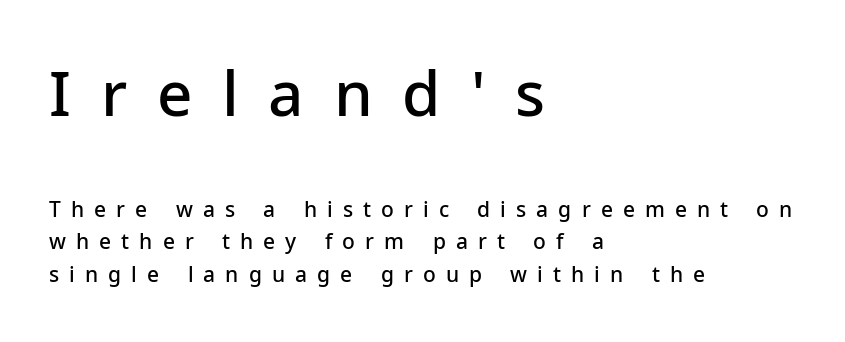
The image shows 62 px semibold sans-serif type, upright; set left-aligned, normal line spacing (1.54x), unusually wide letter spacing (+0.48 em), not underlined; the first (top) block is 2.95x larger; low stroke contrast and a medium x-height.
